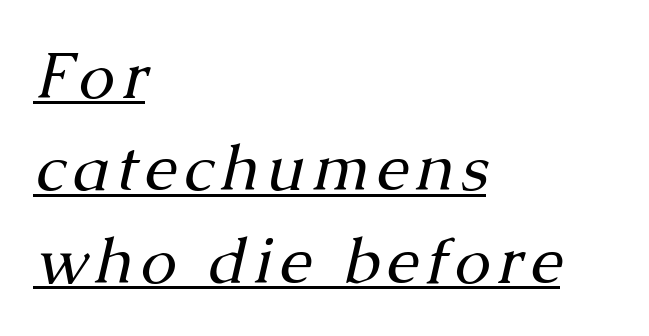
Q: Is the text bold? A: No.
Q: Is the text italic (slanted)? A: Yes, it leans right by about 13 degrees.
Q: Is the typeface a serif or a sans-serif typeface? A: Serif.
Q: Is the text underlined? A: Yes.
Q: How is the paragraph aligned? A: Left-aligned.
Q: Is the spacing between lines tight, normal or loose? A: Normal.
Q: Width (condensed, normal, or wide)? A: Normal.
Q: Stroke contrast? A: Medium.
Q: x-height? A: Medium.
Q: Monospaced? A: No.
